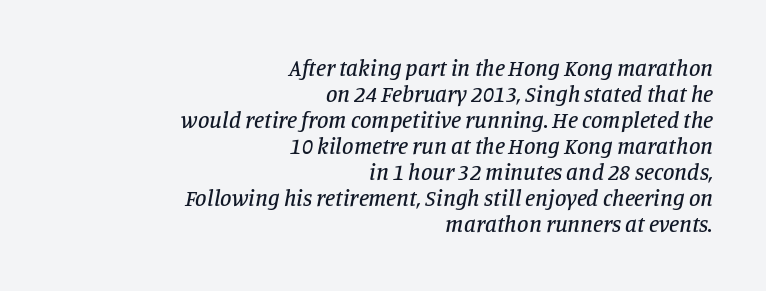
How would I describe the line gaps? Narrow and economical. Slanted lettering throughout. Caption: standard tracking, unaltered. Notice how the passage keeps a crisp vertical edge on the right only. The gap between lines stays unmarked.
